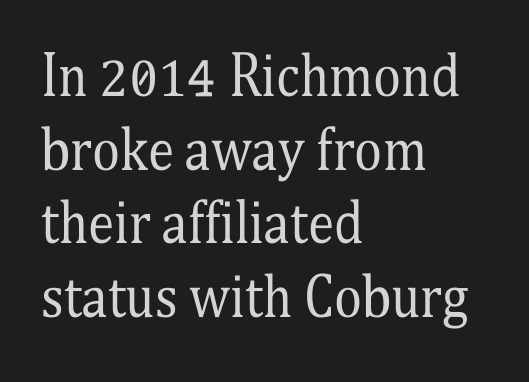
The designer left line spacing at the default. Type style note: has serifs. A classic flush-left, rag-right setting is used for this passage. This reads as an unemphasized weight, regular at the heaviest. Think of a printed novel: that variable character pitch is what you see here. This sample uses an upright cut, with every glyph sitting square on the baseline.
